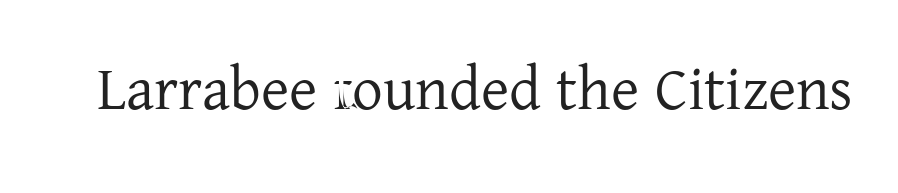
The glyphs are unaccompanied by any horizontal stroke below them. I'd call this a serif setting — the letters wear small feet. Tall strokes in this sample are plumb rather than angled. The gaps between neighbouring characters are ordinary and unremarkable. This sample has the flowing, uneven cadence of proportional lettering.
